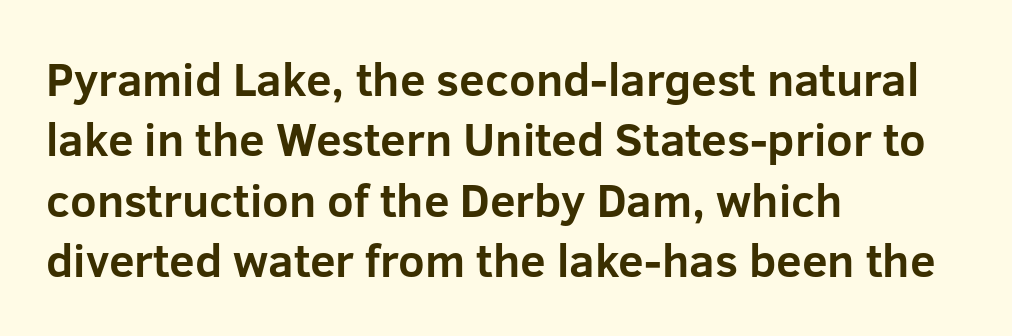
Vertical spacing — default. A typesetter would call this zero additional tracking. Every character sits straight up, as roman type does. Each letter keeps its own natural width here, so spacing adapts to shape. This is sans-serif lettering, the kind often seen on screens and signage.
